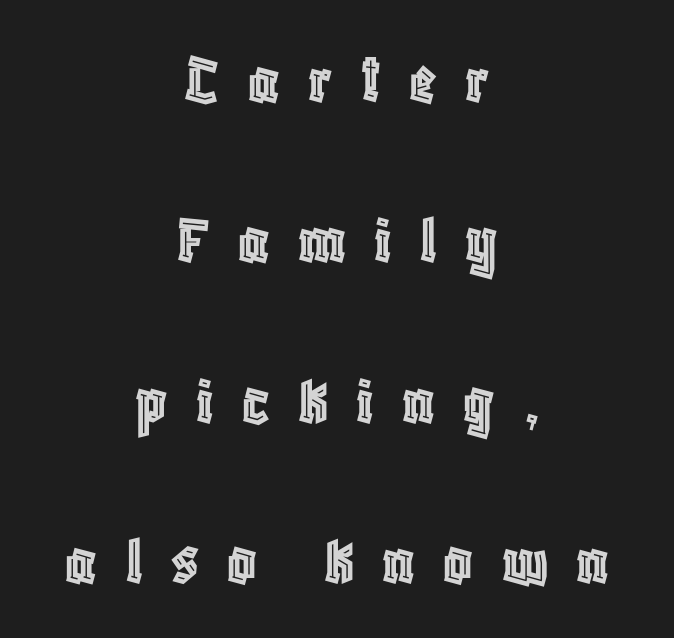
Note the varied advance widths — an 'i' is clearly narrower than an 'm'. Loose tracking; the words dissolve into strings of separated letters. Check under the words: just untouched page. The compositor balanced each line on the midline. Does the leading feel generous? Absolutely, it's lavish.
